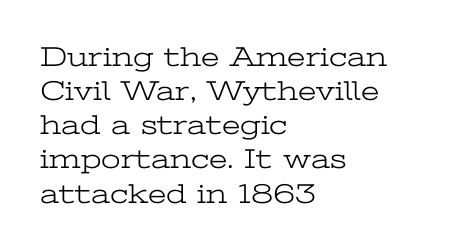
Q: Is the text bold? A: No.
Q: Is the text italic (slanted)? A: No, it is upright.
Q: Is the typeface a serif or a sans-serif typeface? A: Serif.
Q: Is the text underlined? A: No.
Q: How is the paragraph aligned? A: Left-aligned.
Q: Is the spacing between letters normal or unusually wide? A: Normal.
Q: Width (condensed, normal, or wide)? A: Wide.
Q: Stroke contrast? A: Low.
Q: x-height? A: Medium.
Q: Monospaced? A: No.
